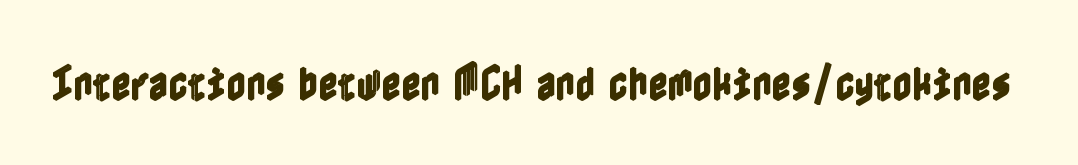
Students, note that the glyphs here touch the page at normal intervals. Style check: upright. Just letters on the line, the space beneath them empty.
